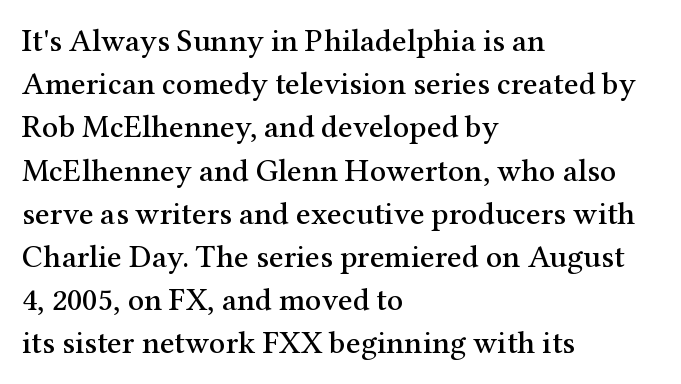
The image shows 32 px serif type, upright; set left-aligned, normal line spacing (1.35x), normal letter spacing, not underlined; medium stroke contrast and a medium x-height.
